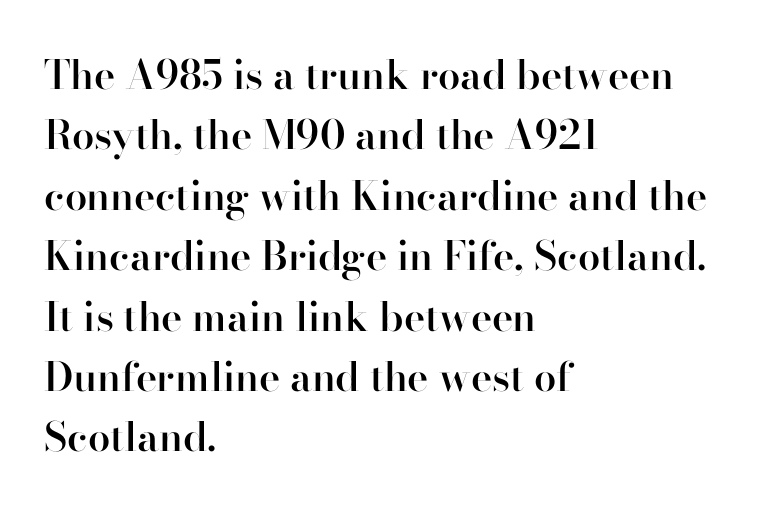
The typesetting leans somewhat heavy: a semibold. Here the designer chose a conventional face with non-uniform glyph widths. Letterform terminals end in serifs throughout the passage. Descender tails drop into unmarked territory. Alignment: flush left. The letters sit at their default tracking, neither squeezed nor spread.
